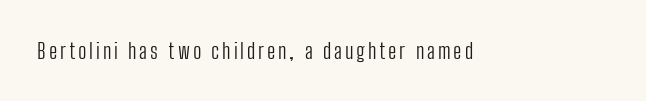
{"italic": "no", "bold": "no", "underline": "no", "glyph_px": 22}
